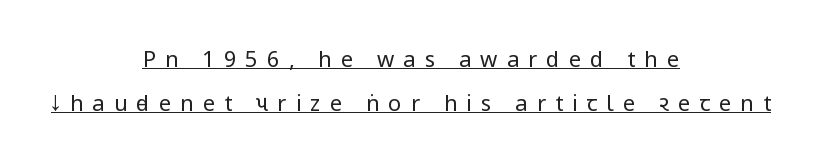
The image shows 22 px text type, upright; set centered, loose line spacing (1.98x), unusually wide letter spacing (+0.41 em), underlined.
